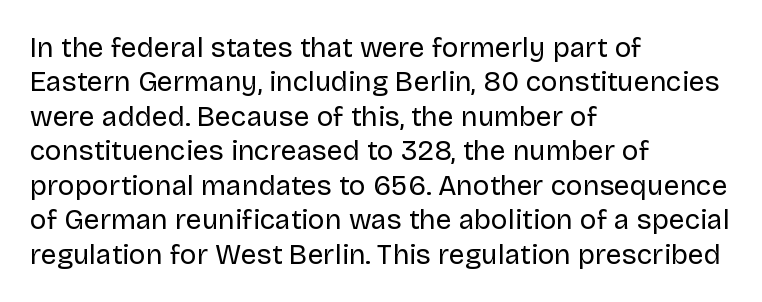
Q: Is the text bold? A: No.
Q: Is the text italic (slanted)? A: No, it is upright.
Q: Is the typeface a serif or a sans-serif typeface? A: Sans-serif.
Q: Is the text underlined? A: No.
Q: How is the paragraph aligned? A: Left-aligned.
Q: Is the spacing between letters normal or unusually wide? A: Normal.
Q: Width (condensed, normal, or wide)? A: Normal.
Q: Stroke contrast? A: Low.
Q: x-height? A: Large.
Q: Monospaced? A: No.
